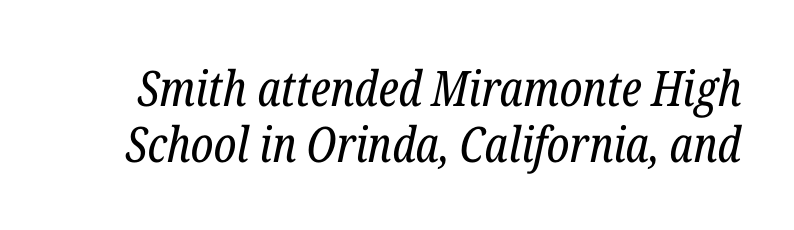
{"serif": "yes", "italic": "yes", "lean": "right", "slant_degrees": 12, "bold": "no", "weight": "regular", "width": "condensed", "stroke_contrast": "low", "x_height": "medium", "monospaced": "no", "underline": "no", "line_spacing": "tight", "line_spacing_ratio": 1.14, "letter_spacing": "normal", "letter_spacing_em": 0.0, "glyph_px": 49}
